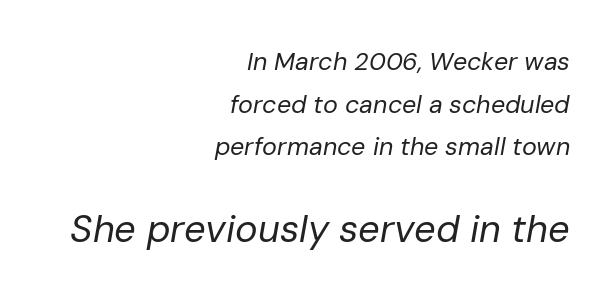
Q: Is the text bold? A: No.
Q: Is the text italic (slanted)? A: Yes, it leans right by about 10 degrees.
Q: Is the text underlined? A: No.
Q: How is the paragraph aligned? A: Right-aligned.
Q: Is the spacing between letters normal or unusually wide? A: Normal.
Q: Which block of text is set in a larger size, the first (top) or the second (bottom)? A: The second (bottom) one.
Q: Width (condensed, normal, or wide)? A: Normal.
Q: Stroke contrast? A: Low.
Q: x-height? A: Medium.
Q: Monospaced? A: No.
